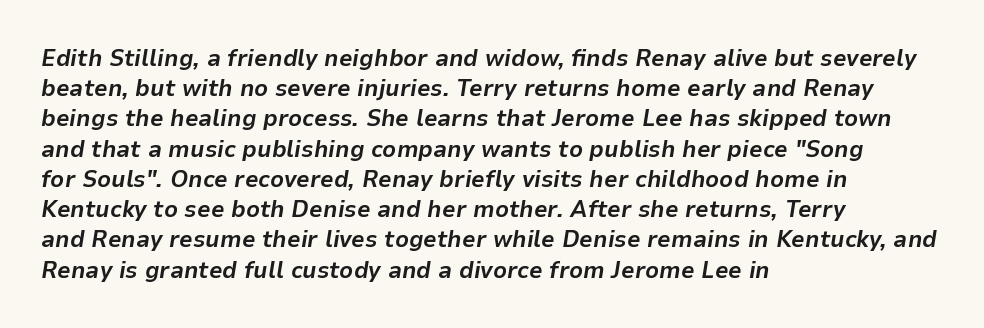
Q: Is the text bold? A: Yes.
Q: Is the text italic (slanted)? A: Yes, it leans right by about 9 degrees.
Q: Is the text underlined? A: No.
Q: How is the paragraph aligned? A: Left-aligned.
Q: Is the spacing between letters normal or unusually wide? A: Normal.
Q: Is the spacing between lines tight, normal or loose? A: Normal.
